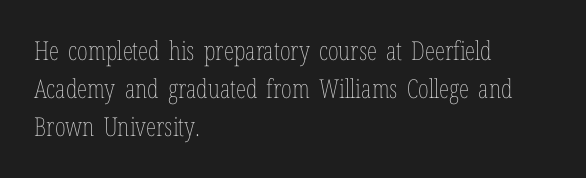
The image shows 26 px text type, upright; set left-aligned, normal line spacing (1.46x), normal letter spacing, not underlined.
